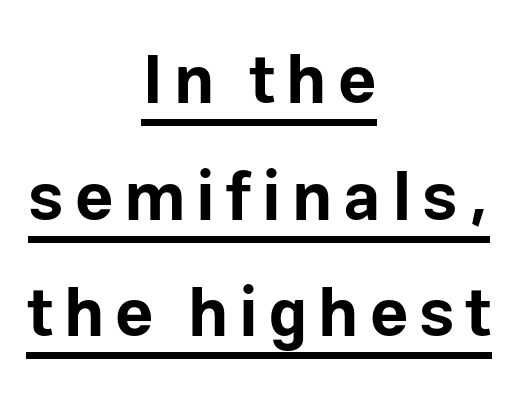
Q: Is the text bold? A: Yes.
Q: Is the text italic (slanted)? A: No, it is upright.
Q: Is the typeface a serif or a sans-serif typeface? A: Sans-serif.
Q: Is the text underlined? A: Yes.
Q: How is the paragraph aligned? A: Centered.
Q: Width (condensed, normal, or wide)? A: Normal.
Q: Stroke contrast? A: Low.
Q: x-height? A: Medium.
Q: Monospaced? A: No.
